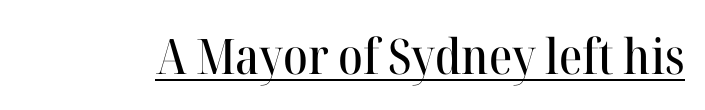
The image shows 49 px serif type, upright; set normal letter spacing, underlined; high stroke contrast and a medium x-height.
